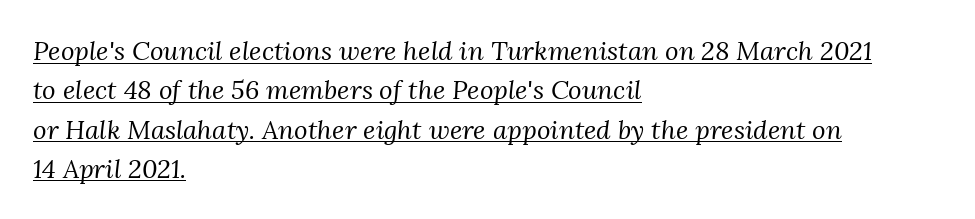
Q: Is the text bold? A: No.
Q: Is the text italic (slanted)? A: Yes, it leans right by about 3 degrees.
Q: Is the text underlined? A: Yes.
Q: How is the paragraph aligned? A: Left-aligned.
Q: Is the spacing between letters normal or unusually wide? A: Normal.
Q: Is the spacing between lines tight, normal or loose? A: Normal.
